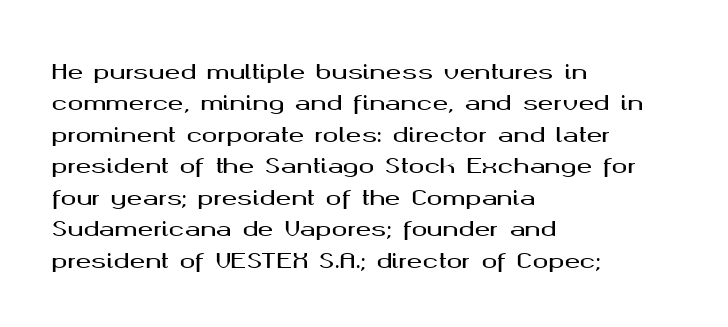
The image shows 21 px text type, upright; set left-aligned, normal line spacing (1.5x), normal letter spacing, not underlined.
